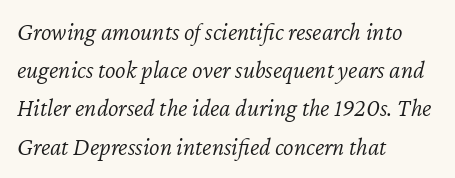
The image shows 25 px text type, italic (leaning right); set left-aligned, normal line spacing (1.53x), normal letter spacing, not underlined.
